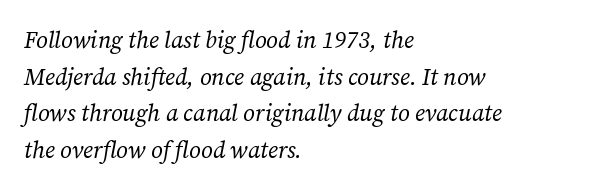
{"italic": "yes", "lean": "right", "slant_degrees": 12, "bold": "no", "underline": "no", "align": "left", "line_spacing": "normal", "line_spacing_ratio": 1.59, "letter_spacing": "normal", "letter_spacing_em": 0.0, "glyph_px": 23}
